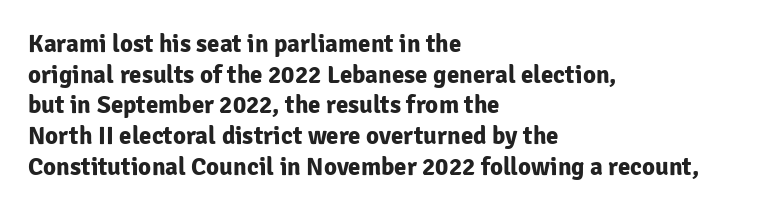
The image shows 25 px bold type, upright; set left-aligned, line spacing 1.23x, normal letter spacing, not underlined.
